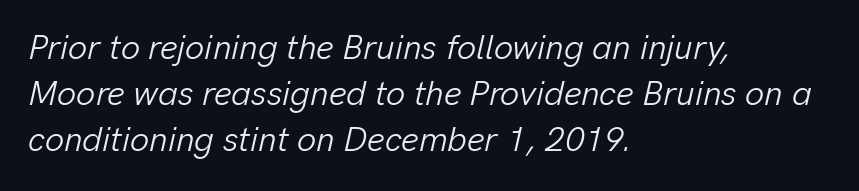
The image shows 34 px light type, italic (leaning right); set left-aligned, normal line spacing (1.36x), normal letter spacing, not underlined; low stroke contrast and a medium x-height.
